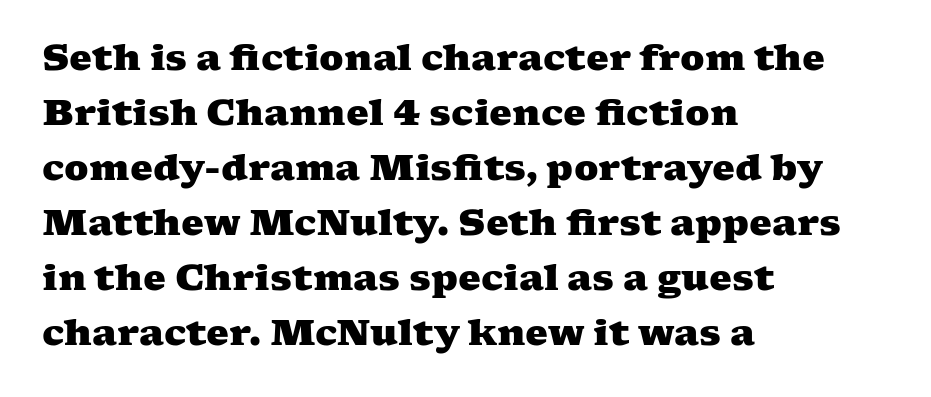
{"serif": "yes", "bold": "yes", "weight": "heavy", "width": "wide", "stroke_contrast": "medium", "x_height": "medium", "monospaced": "no", "underline": "no", "align": "left", "line_spacing": "normal", "line_spacing_ratio": 1.53, "letter_spacing": "normal", "letter_spacing_em": 0.0, "glyph_px": 36}
